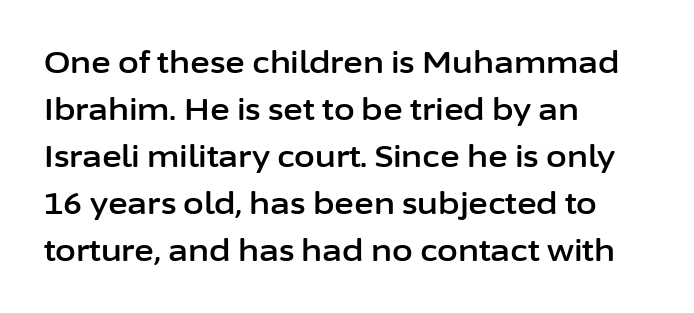
Q: Is the text italic (slanted)? A: No, it is upright.
Q: Is the typeface a serif or a sans-serif typeface? A: Sans-serif.
Q: Is the text underlined? A: No.
Q: How is the paragraph aligned? A: Left-aligned.
Q: Is the spacing between letters normal or unusually wide? A: Normal.
Q: Is the spacing between lines tight, normal or loose? A: Normal.
Q: Width (condensed, normal, or wide)? A: Normal.
Q: Stroke contrast? A: Low.
Q: x-height? A: Medium.
Q: Monospaced? A: No.
